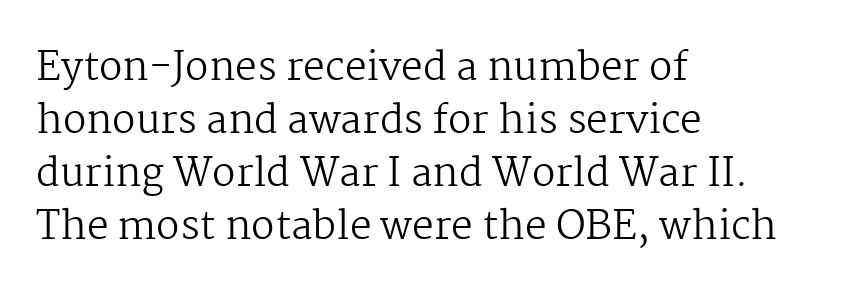
Q: Is the text bold? A: No.
Q: Is the text italic (slanted)? A: No, it is upright.
Q: Is the typeface a serif or a sans-serif typeface? A: Serif.
Q: Is the text underlined? A: No.
Q: How is the paragraph aligned? A: Left-aligned.
Q: Is the spacing between letters normal or unusually wide? A: Normal.
Q: Is the spacing between lines tight, normal or loose? A: Normal.
Q: Width (condensed, normal, or wide)? A: Normal.
Q: Stroke contrast? A: Medium.
Q: x-height? A: Medium.
Q: Monospaced? A: No.
